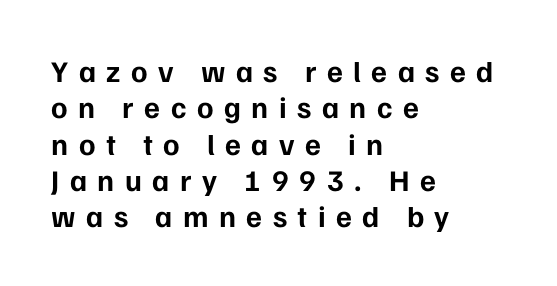
The image shows 30 px bold sans-serif type, upright; set left-aligned, line spacing 1.21x, unusually wide letter spacing (+0.35 em), not underlined; low stroke contrast and a medium x-height.
